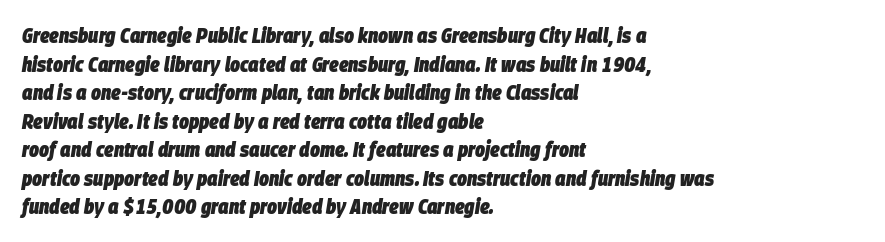
{"italic": "yes", "lean": "right", "slant_degrees": 9, "bold": "yes", "underline": "no", "align": "left", "line_spacing": "normal", "line_spacing_ratio": 1.36, "letter_spacing": "normal", "letter_spacing_em": 0.0, "glyph_px": 21}
